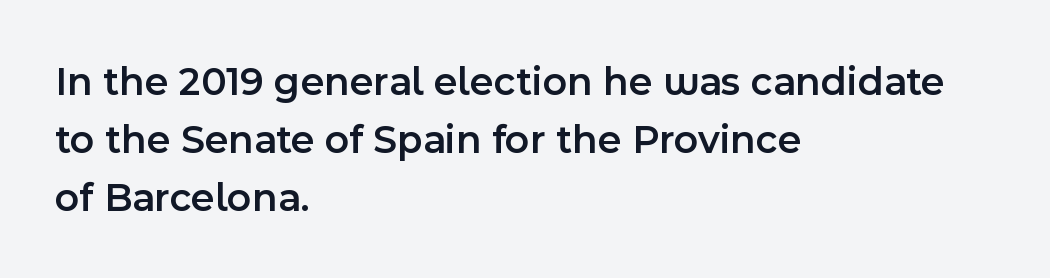
Look at the tracking — it's just the regular setting, nothing added. Compared with an ordinary text face, these strokes are moderately heavier — a semibold. In terms of leading, this rendering sits right in the middle. Varying glyph widths throughout — classic text-font behaviour. The axis of the letterforms is exactly vertical. If you drew a ruler down the left edge, every line would touch it.
